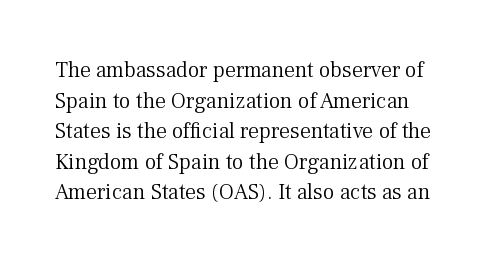
The image shows 22 px text type, upright; set normal line spacing (1.39x), normal letter spacing, not underlined.
